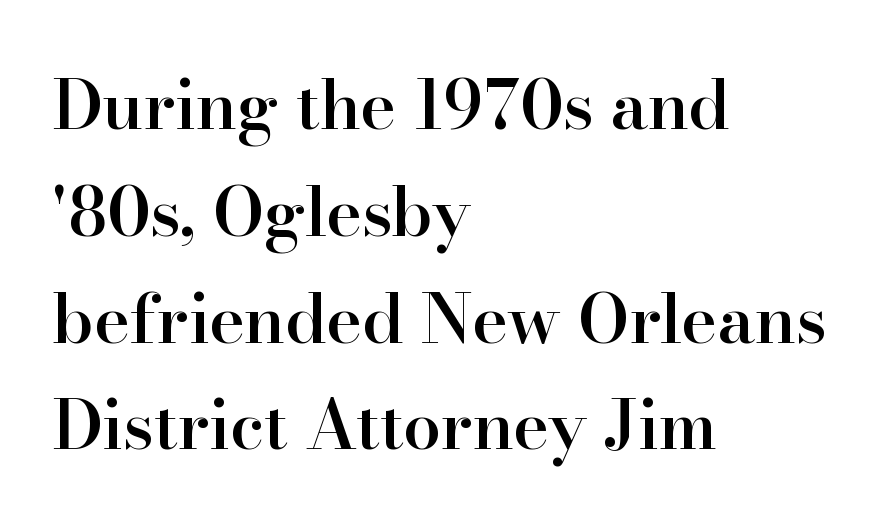
Q: Is the text bold? A: Semi-bold.
Q: Is the text italic (slanted)? A: No, it is upright.
Q: Is the typeface a serif or a sans-serif typeface? A: Serif.
Q: Is the text underlined? A: No.
Q: How is the paragraph aligned? A: Left-aligned.
Q: Is the spacing between letters normal or unusually wide? A: Normal.
Q: Is the spacing between lines tight, normal or loose? A: Normal.
Q: Width (condensed, normal, or wide)? A: Normal.
Q: Stroke contrast? A: High.
Q: x-height? A: Small.
Q: Monospaced? A: No.
